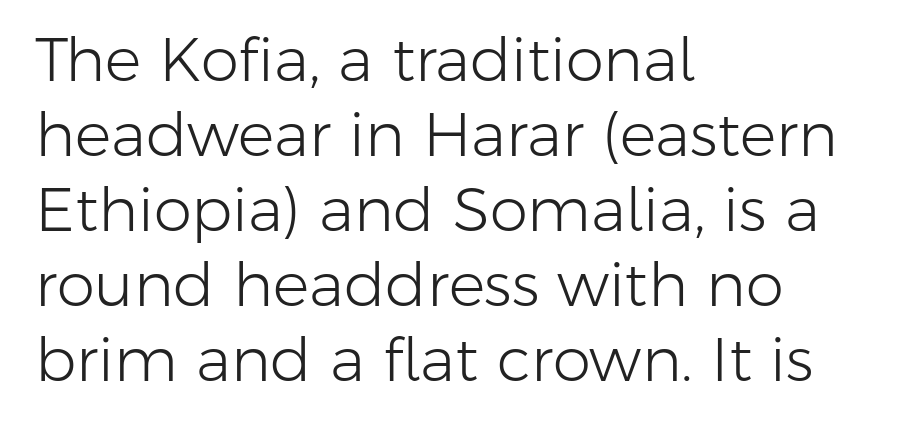
The image shows 61 px light sans-serif type, upright; set left-aligned, line spacing 1.23x, normal letter spacing, not underlined; low stroke contrast and a medium x-height.
